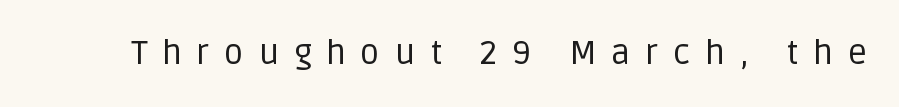
The image shows 34 px regular-weight sans-serif type, upright; set unusually wide letter spacing (+0.43 em), not underlined; low stroke contrast and a large x-height.
